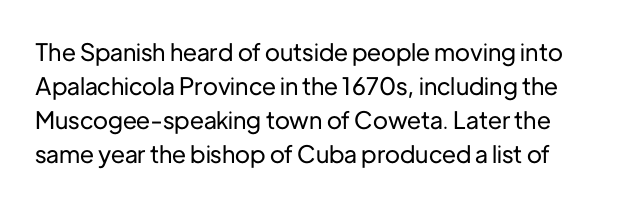
The image shows 24 px text type, upright; set normal line spacing (1.41x), normal letter spacing, not underlined.
